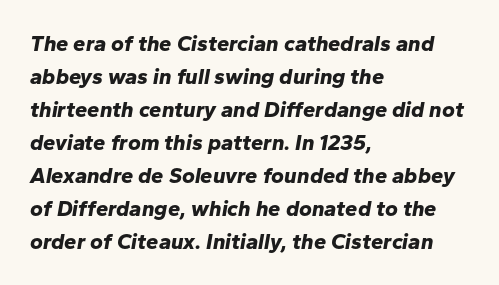
{"italic": "yes", "lean": "right", "slant_degrees": 10, "bold": "yes", "underline": "no", "align": "left", "line_spacing": "normal", "line_spacing_ratio": 1.5, "letter_spacing": "normal", "letter_spacing_em": 0.0, "glyph_px": 22}
